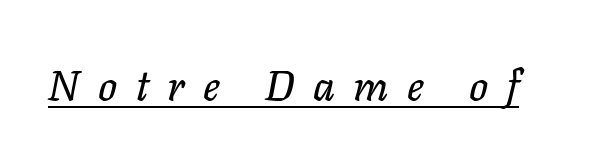
{"italic": "yes", "lean": "right", "slant_degrees": 11, "width": "normal", "stroke_contrast": "low", "x_height": "medium", "monospaced": "no", "underline": "yes", "letter_spacing": "wide", "letter_spacing_em": 0.44, "glyph_px": 42}
